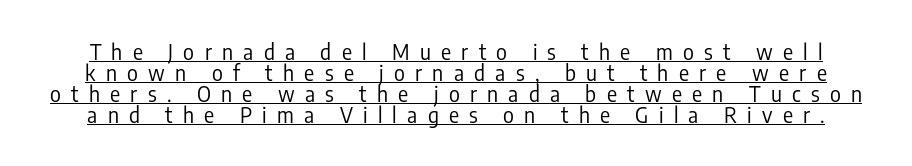
{"italic": "no", "bold": "no", "underline": "yes", "line_spacing": "tight", "line_spacing_ratio": 1.0, "letter_spacing": "wide", "letter_spacing_em": 0.49, "glyph_px": 21}
